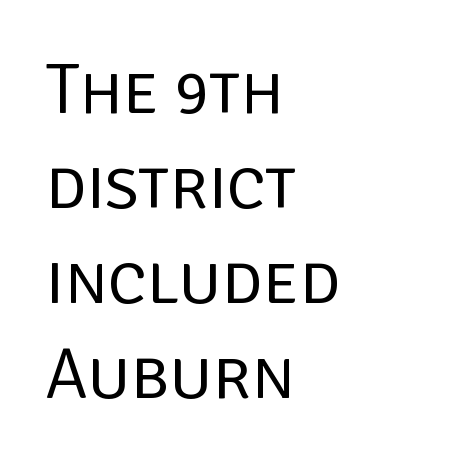
The image shows 72 px regular-weight sans-serif type, upright; set left-aligned, normal line spacing (1.32x), normal letter spacing, not underlined; low stroke contrast and a large x-height.
